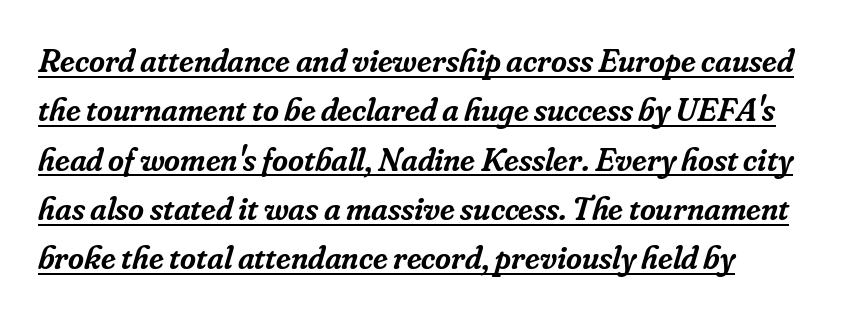
{"serif": "yes", "italic": "yes", "lean": "right", "slant_degrees": 16, "bold": "semi", "weight": "semibold", "width": "normal", "stroke_contrast": "low", "x_height": "small", "monospaced": "no", "underline": "yes", "line_spacing": "normal", "line_spacing_ratio": 1.45, "letter_spacing": "normal", "letter_spacing_em": 0.0, "glyph_px": 34}
